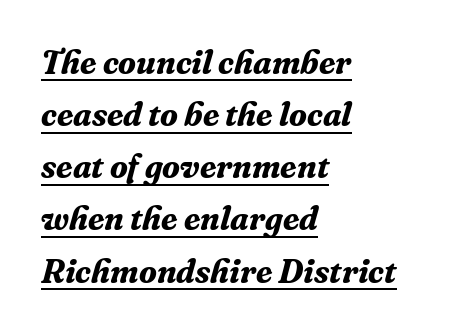
Q: Is the text bold? A: Yes.
Q: Is the text italic (slanted)? A: Yes, it leans right by about 16 degrees.
Q: Is the typeface a serif or a sans-serif typeface? A: Serif.
Q: Is the text underlined? A: Yes.
Q: How is the paragraph aligned? A: Left-aligned.
Q: Is the spacing between letters normal or unusually wide? A: Normal.
Q: Is the spacing between lines tight, normal or loose? A: Normal.
Q: Width (condensed, normal, or wide)? A: Normal.
Q: Stroke contrast? A: Medium.
Q: x-height? A: Medium.
Q: Monospaced? A: No.
